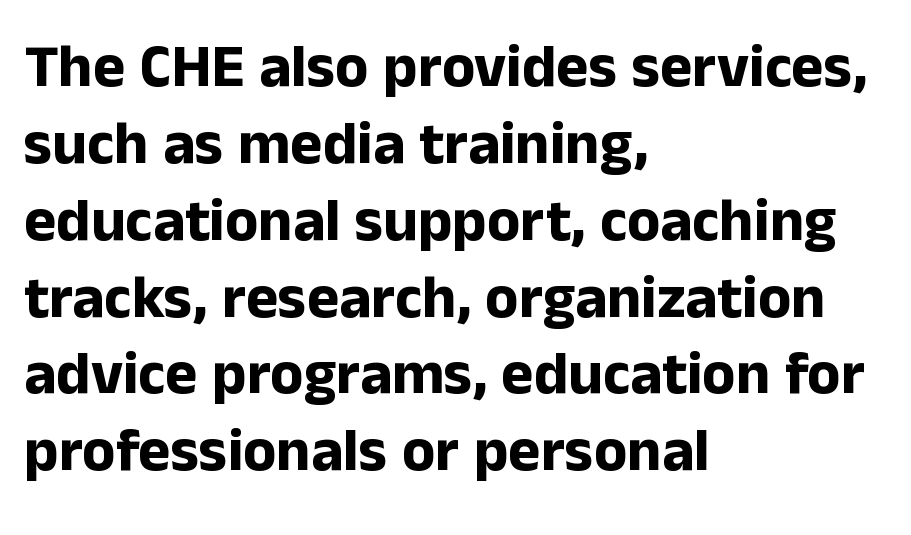
A full-strength bold gives these letters their thick strokes. The letters advance in unequal steps, a hallmark of proportional type. A classic flush-left, rag-right setting is used for this passage. Nothing sits at the stroke ends, so this counts as sans-serif.
